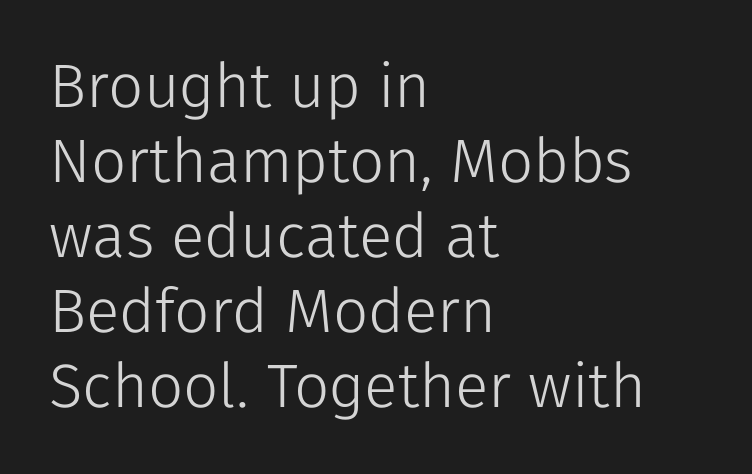
The image shows 62 px light sans-serif type, upright; set left-aligned, line spacing 1.21x, normal letter spacing, not underlined; low stroke contrast and a medium x-height.
